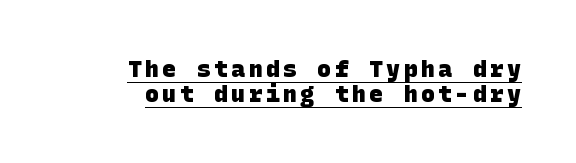
The image shows 23 px bold type; set right-aligned, tight line spacing (1.08x), underlined.
